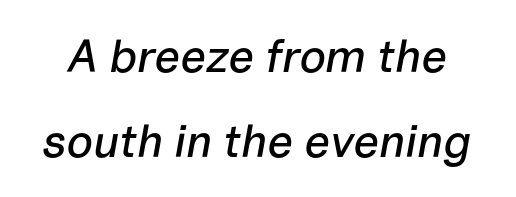
The image shows 46 px text type, italic (leaning right); set line spacing 1.84x, normal letter spacing, not underlined; low stroke contrast and a medium x-height.
